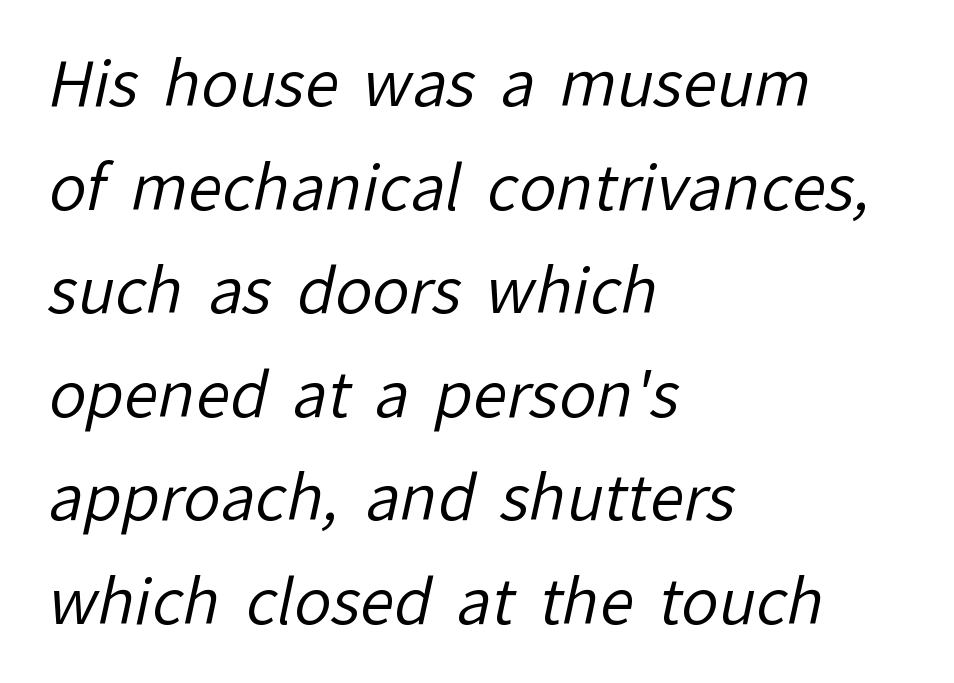
Check the space under the baseline: it is left empty. Evenly set lines give the paragraph a standard silhouette. Line starts are locked; line ends wander. Note the varied advance widths — an 'i' is clearly narrower than an 'm'. Heaviness? Minimal to ordinary, like unemphasized prose. In terms of letterspacing, this is plain default setting.
